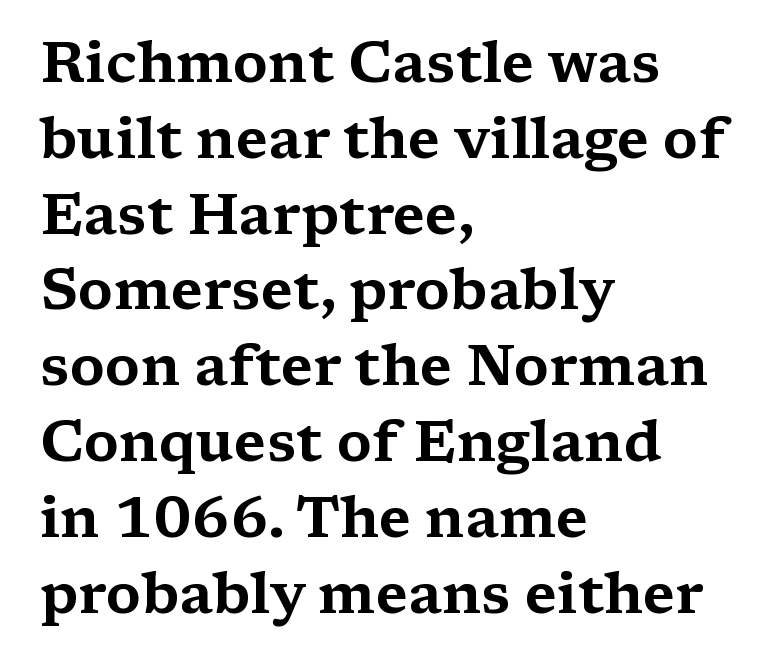
Caption: multi-line text, flush left, ragged right. Honestly, the row spacing looks completely unremarkable. This rendering features lettering with no underline. The horizontal fit of the characters is conventional and even. Unlike italic type, these characters show no tilt at all. Note: serifs present on the glyphs.
